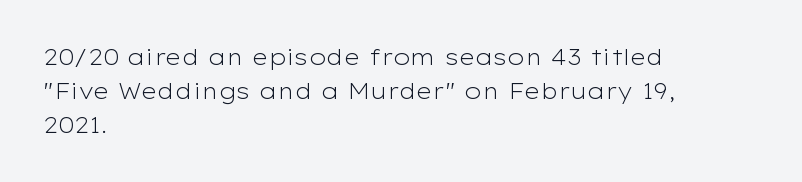
Q: Is the text bold? A: No.
Q: Is the text italic (slanted)? A: No, it is upright.
Q: Is the text underlined? A: No.
Q: How is the paragraph aligned? A: Left-aligned.
Q: Is the spacing between letters normal or unusually wide? A: Normal.
Q: Is the spacing between lines tight, normal or loose? A: Normal.
